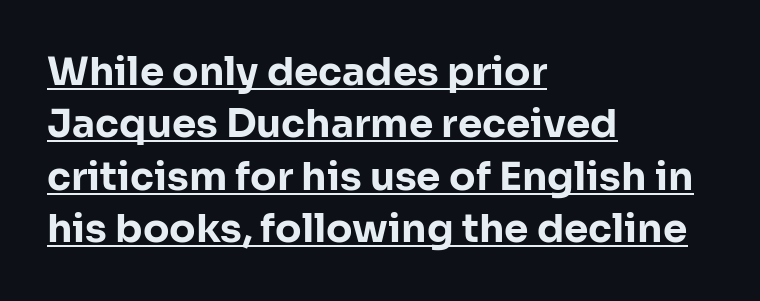
{"serif": "no", "italic": "no", "bold": "yes", "weight": "bold", "width": "normal", "stroke_contrast": "low", "x_height": "medium", "monospaced": "no", "underline": "yes", "align": "left", "line_spacing": "normal", "line_spacing_ratio": 1.34, "letter_spacing": "normal", "letter_spacing_em": 0.0, "glyph_px": 39}
